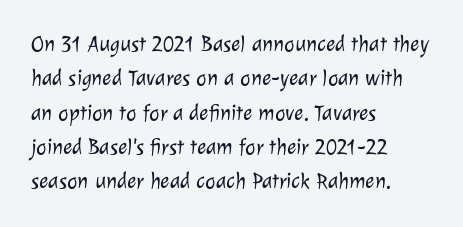
Anything drawn beneath the words? Only blank space. No letter is thick-stroked: the sample isn't bold. Notice how descenders clear the ascenders below comfortably — that's standard leading. A student would call this left alignment; a typographer would say flush left, rag right.
